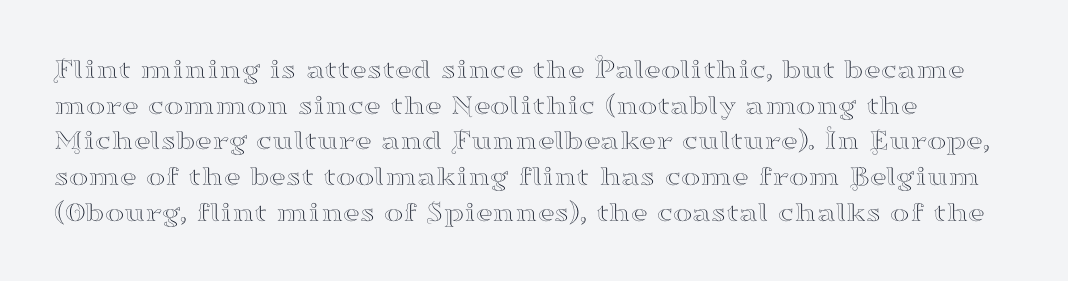
{"serif": "yes", "italic": "no", "width": "wide", "stroke_contrast": "high", "x_height": "small", "monospaced": "no", "underline": "no", "align": "left", "line_spacing_ratio": 1.23, "letter_spacing": "normal", "letter_spacing_em": 0.0, "glyph_px": 29}
